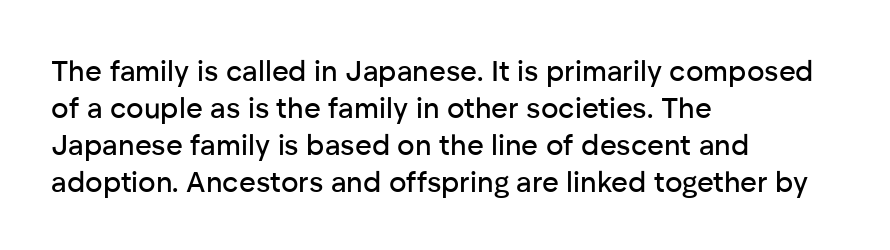
Has an underline been added? It has not. Is the letter spacing exaggerated? No — it looks like the ordinary default. Is this a fixed-width face? No — the glyphs have proportional, varying widths. It's the straight-up-and-down kind of type. Horizontally, the lines are justified to the leading edge only.
